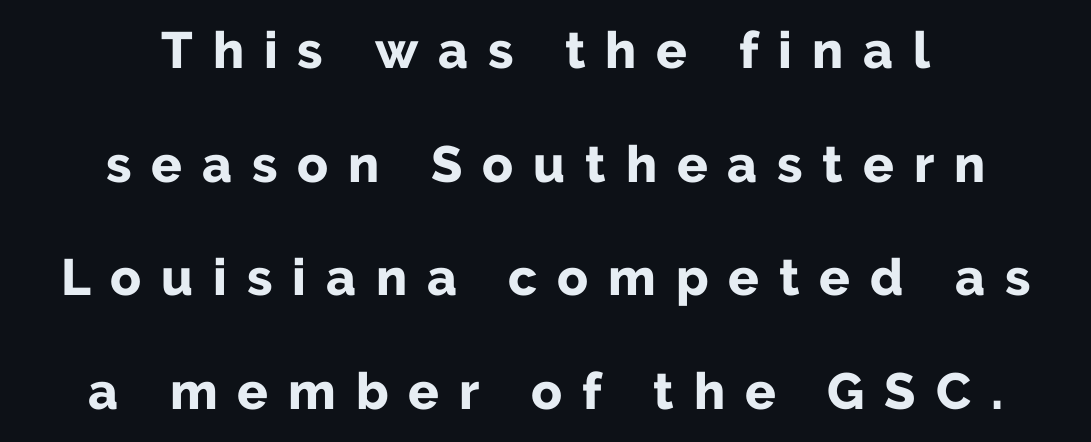
{"serif": "no", "italic": "no", "bold": "yes", "weight": "bold", "width": "normal", "stroke_contrast": "low", "x_height": "medium", "monospaced": "no", "underline": "no", "align": "center", "line_spacing": "loose", "line_spacing_ratio": 2.23, "letter_spacing": "wide", "letter_spacing_em": 0.39, "glyph_px": 51}
